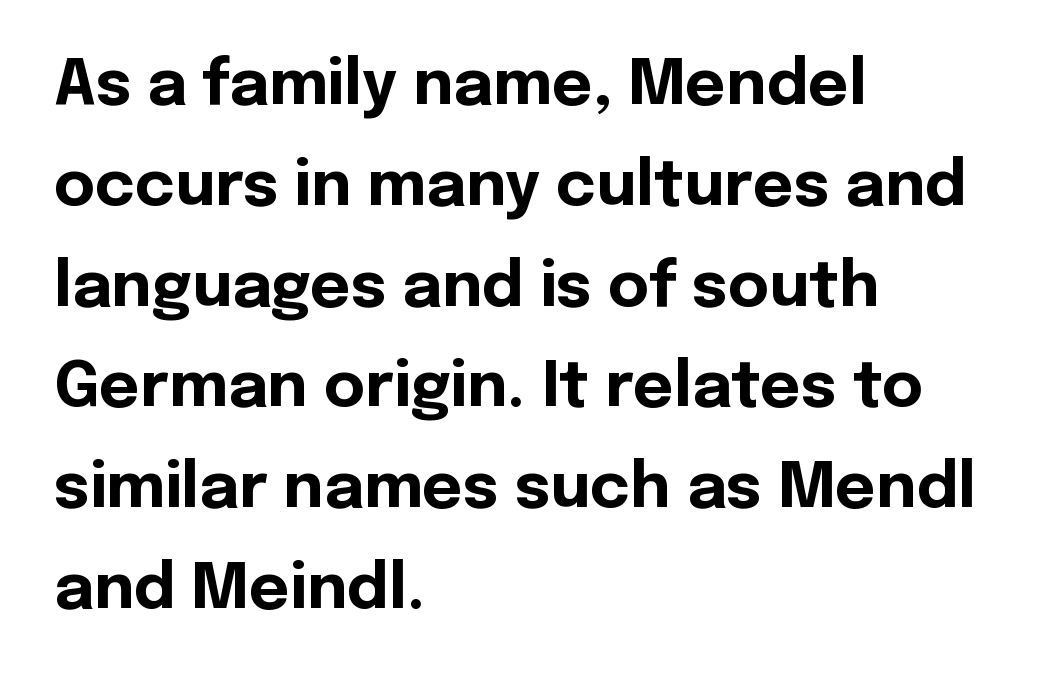
The image shows 63 px bold sans-serif type, upright; set left-aligned, normal line spacing (1.6x), normal letter spacing, not underlined; a medium x-height.
